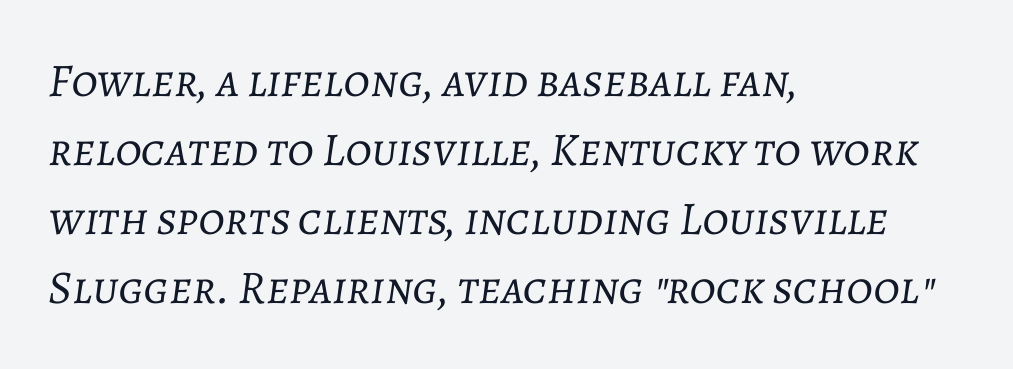
{"italic": "yes", "lean": "right", "slant_degrees": 7, "bold": "no", "weight": "light", "width": "normal", "stroke_contrast": "low", "x_height": "medium", "monospaced": "no", "underline": "no", "align": "left", "line_spacing": "normal", "line_spacing_ratio": 1.47, "letter_spacing": "normal", "letter_spacing_em": 0.0, "glyph_px": 47}
